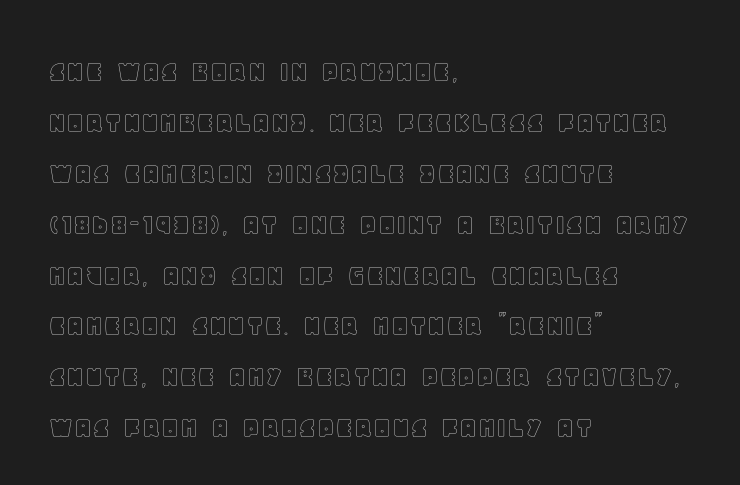
Q: Is the text italic (slanted)? A: No, it is upright.
Q: Is the text underlined? A: No.
Q: How is the paragraph aligned? A: Left-aligned.
Q: Is the spacing between letters normal or unusually wide? A: Normal.
Q: Is the spacing between lines tight, normal or loose? A: Normal.
Q: Width (condensed, normal, or wide)? A: Normal.
Q: x-height? A: Large.
Q: Monospaced? A: No.
